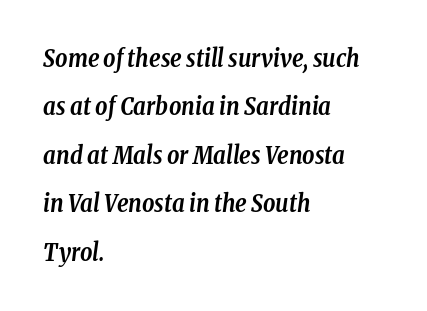
The image shows 24 px bold type, italic (leaning right); set left-aligned, loose line spacing (2.02x), normal letter spacing, not underlined.
